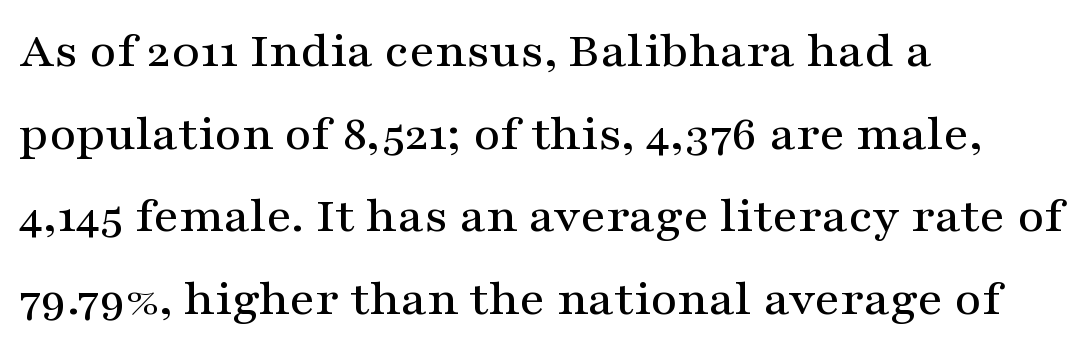
Here the designer chose a conventional face with non-uniform glyph widths. This is serif lettering, the kind often seen in printed books. Ascenders rise straight up at ninety degrees. Observe the ordinary spacing: letters are neighbours, not strangers. The ragged edge is on the right, which tells us the setting is flush left. Is there much room between lines? A standard amount, neither cramped nor airy.
